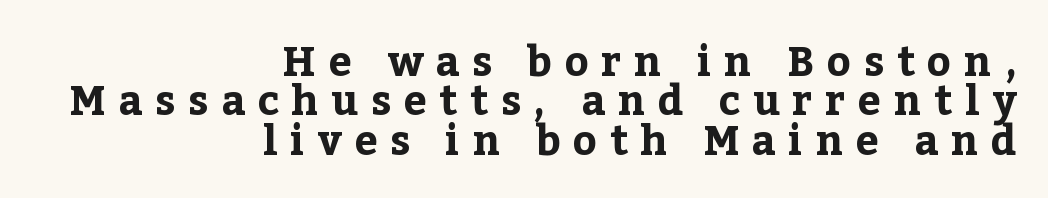
This sample uses expanded letter spacing, leaving extra air between glyphs. Line spacing here is tight. The rendering uses natural spacing where letterforms have individual widths. Weight: bold.
